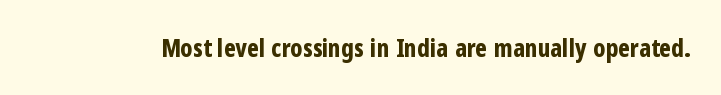
Underlining? Definitely not there. Strong, thick strokes mark this as bold type. This sample uses an upright cut, with every glyph sitting square on the baseline. A typesetter would call this zero additional tracking.
